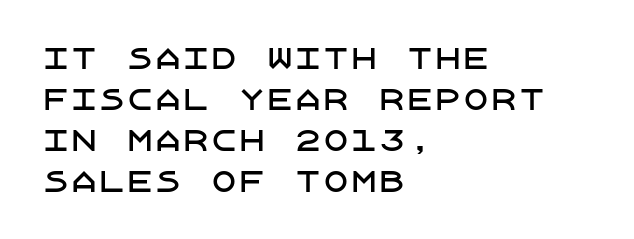
Q: Is the text italic (slanted)? A: No, it is upright.
Q: Is the typeface a serif or a sans-serif typeface? A: Sans-serif.
Q: Is the text underlined? A: No.
Q: How is the paragraph aligned? A: Left-aligned.
Q: Is the spacing between letters normal or unusually wide? A: Normal.
Q: Is the spacing between lines tight, normal or loose? A: Normal.
Q: Width (condensed, normal, or wide)? A: Normal.
Q: Stroke contrast? A: Low.
Q: x-height? A: Large.
